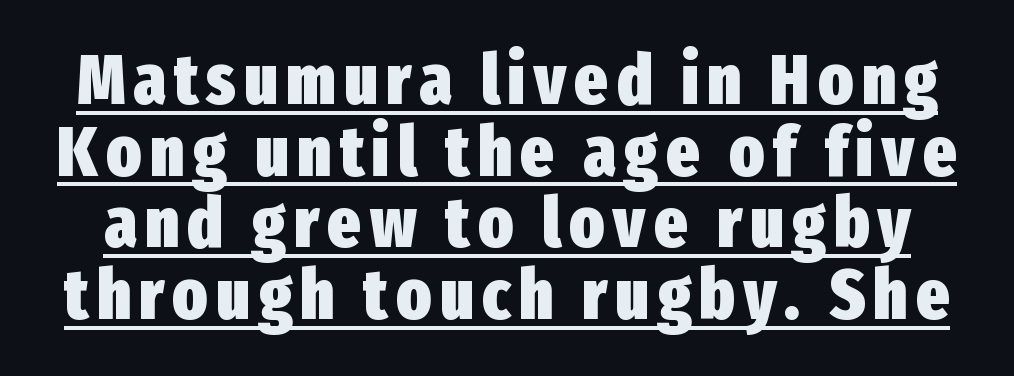
Heft: maximum for text — a bold. Somebody hit Ctrl+U on this one — the words are underlined. A typesetter would call this leading minimal, almost set solid. Varying glyph widths throughout — classic text-font behaviour. You can tell it's not italic because the verticals are truly vertical. These lines are composed in type without serifs.
